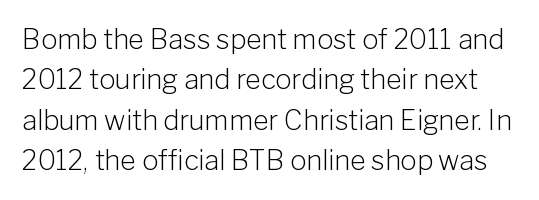
{"italic": "no", "bold": "no", "underline": "no", "line_spacing": "normal", "line_spacing_ratio": 1.5, "letter_spacing": "normal", "letter_spacing_em": 0.0, "glyph_px": 27}
